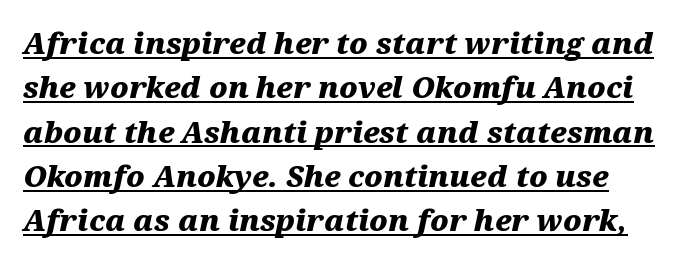
Q: Is the text bold? A: Yes.
Q: Is the text italic (slanted)? A: Yes, it leans right by about 12 degrees.
Q: Is the text underlined? A: Yes.
Q: How is the paragraph aligned? A: Left-aligned.
Q: Is the spacing between letters normal or unusually wide? A: Normal.
Q: Is the spacing between lines tight, normal or loose? A: Normal.
Q: Width (condensed, normal, or wide)? A: Wide.
Q: Stroke contrast? A: Medium.
Q: x-height? A: Medium.
Q: Monospaced? A: No.
